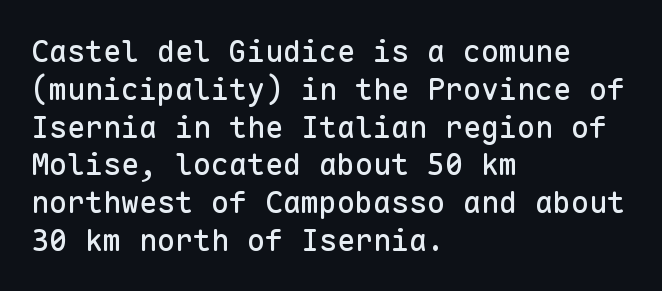
Q: Is the text italic (slanted)? A: No, it is upright.
Q: Is the typeface a serif or a sans-serif typeface? A: Sans-serif.
Q: Is the text underlined? A: No.
Q: How is the paragraph aligned? A: Left-aligned.
Q: Is the spacing between letters normal or unusually wide? A: Normal.
Q: Is the spacing between lines tight, normal or loose? A: Normal.
Q: Width (condensed, normal, or wide)? A: Normal.
Q: Stroke contrast? A: Low.
Q: x-height? A: Medium.
Q: Monospaced? A: Yes.
